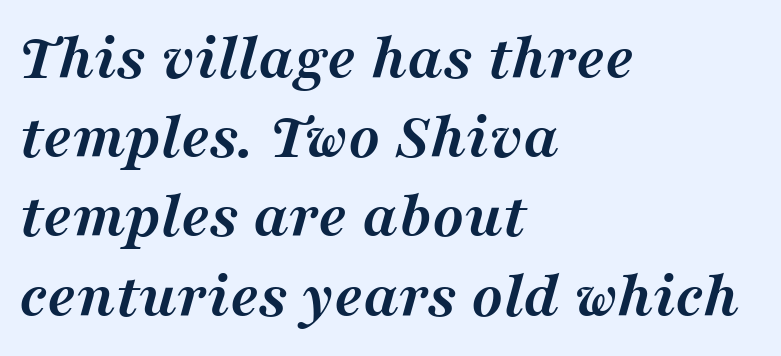
Q: Is the text bold? A: Yes.
Q: Is the text italic (slanted)? A: Yes, it leans right by about 16 degrees.
Q: Is the typeface a serif or a sans-serif typeface? A: Serif.
Q: Is the text underlined? A: No.
Q: How is the paragraph aligned? A: Left-aligned.
Q: Is the spacing between letters normal or unusually wide? A: Normal.
Q: Width (condensed, normal, or wide)? A: Normal.
Q: Stroke contrast? A: Medium.
Q: x-height? A: Medium.
Q: Monospaced? A: No.
